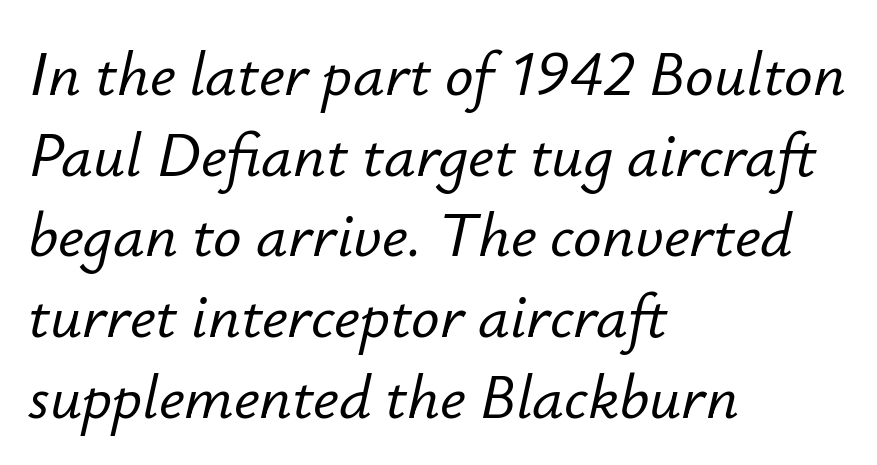
The image shows 63 px text type, italic (leaning right); set left-aligned, normal line spacing (1.28x), normal letter spacing, not underlined; low stroke contrast and a small x-height.
